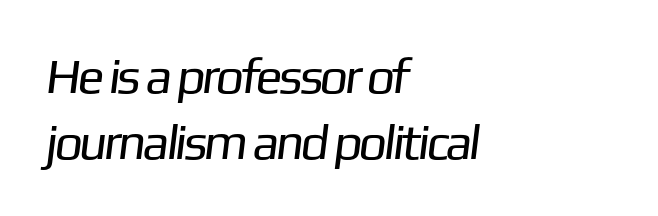
Any mark beneath the type? The region is blank. Here the glyphs are tracked normally, forming tight word shapes. The text block is weighted toward the left margin, trailing off unevenly rightward. Character widths vary here, with narrow letters taking less room than wide ones. The glyphs in this specimen are sans serif. Weight class: somewhere from thin through regular.
